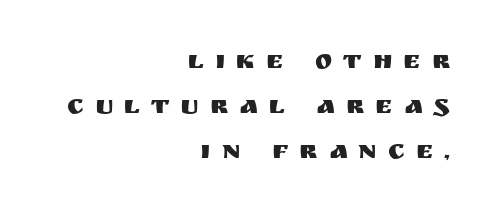
Descender tails drop into unmarked territory. The paragraph shown leans on its right margin. The specimen reads as upright at a glance. Characters follow at a spacing far wider than the type designer built in.
